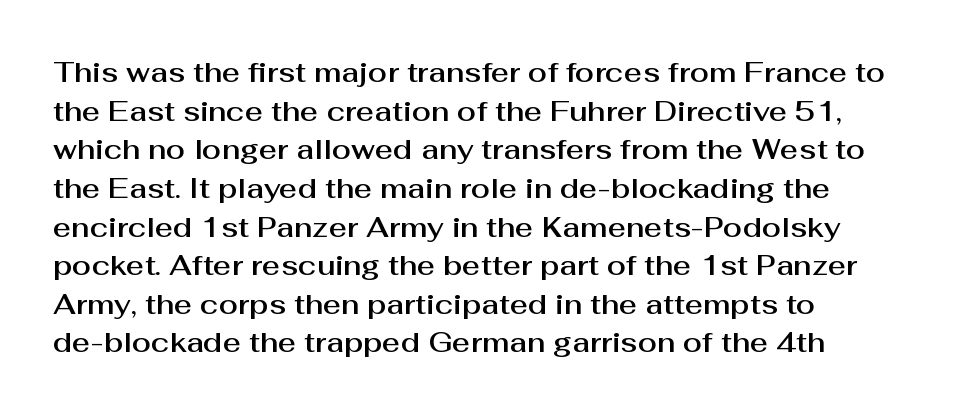
Q: Is the text italic (slanted)? A: No, it is upright.
Q: Is the typeface a serif or a sans-serif typeface? A: Sans-serif.
Q: Is the text underlined? A: No.
Q: How is the paragraph aligned? A: Left-aligned.
Q: Is the spacing between letters normal or unusually wide? A: Normal.
Q: Is the spacing between lines tight, normal or loose? A: Normal.
Q: Width (condensed, normal, or wide)? A: Normal.
Q: Stroke contrast? A: Medium.
Q: x-height? A: Medium.
Q: Monospaced? A: No.
